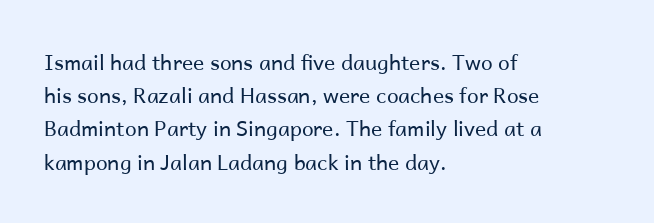
The image shows 21 px text type, upright; set left-aligned, normal line spacing (1.58x), normal letter spacing, not underlined.
